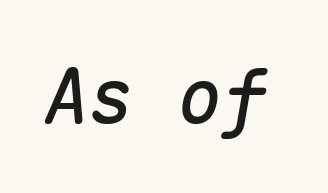
{"italic": "yes", "lean": "right", "slant_degrees": 10, "width": "normal", "stroke_contrast": "medium", "x_height": "medium", "monospaced": "yes", "underline": "no", "letter_spacing": "normal", "letter_spacing_em": 0.0, "glyph_px": 74}
